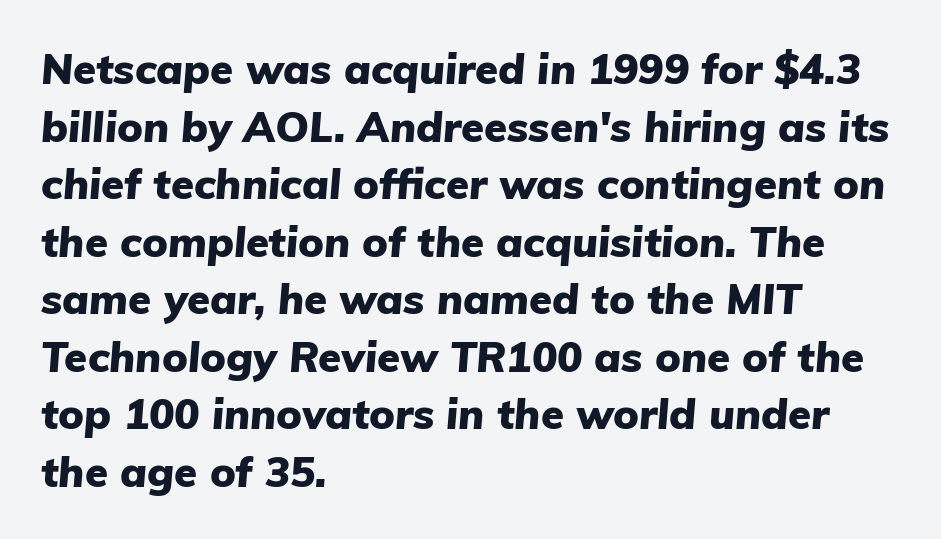
The image shows 42 px heavy type, italic (leaning right); set left-aligned, normal line spacing (1.37x), normal letter spacing, not underlined; low stroke contrast and a medium x-height.
